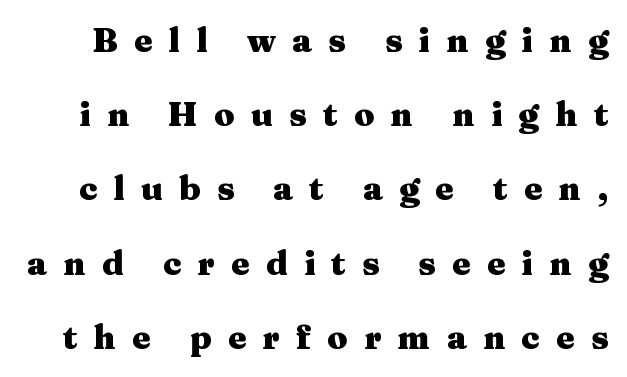
Q: Is the text bold? A: Yes.
Q: Is the text italic (slanted)? A: No, it is upright.
Q: Is the typeface a serif or a sans-serif typeface? A: Serif.
Q: Is the text underlined? A: No.
Q: Is the spacing between letters normal or unusually wide? A: Unusually wide.
Q: Is the spacing between lines tight, normal or loose? A: Loose.
Q: Width (condensed, normal, or wide)? A: Wide.
Q: Stroke contrast? A: Medium.
Q: x-height? A: Medium.
Q: Monospaced? A: No.
